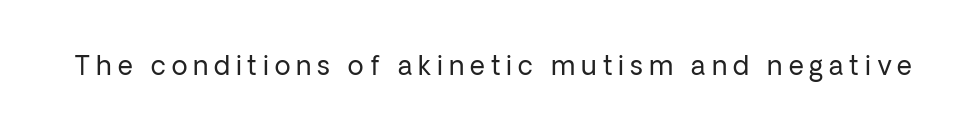
Q: Is the text bold? A: No.
Q: Is the text italic (slanted)? A: No, it is upright.
Q: Is the text underlined? A: No.
Q: Is the spacing between letters normal or unusually wide? A: Unusually wide.
